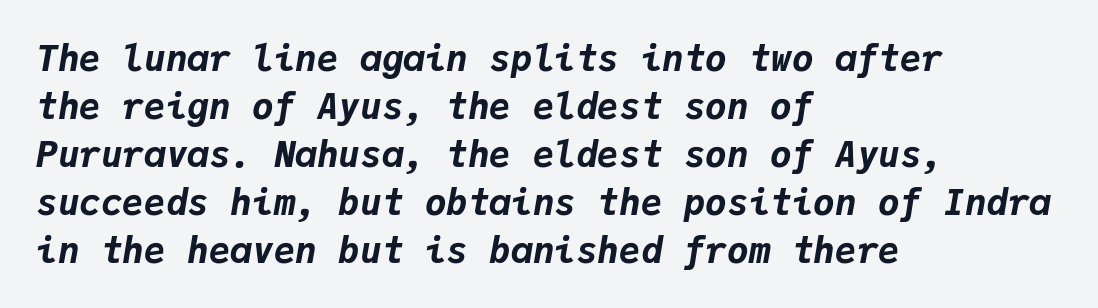
Q: Is the text bold? A: Yes.
Q: Is the text italic (slanted)? A: Yes, it leans right by about 9 degrees.
Q: Is the text underlined? A: No.
Q: How is the paragraph aligned? A: Left-aligned.
Q: Is the spacing between letters normal or unusually wide? A: Normal.
Q: Is the spacing between lines tight, normal or loose? A: Normal.
Q: Width (condensed, normal, or wide)? A: Normal.
Q: Stroke contrast? A: Low.
Q: x-height? A: Medium.
Q: Monospaced? A: Yes.
